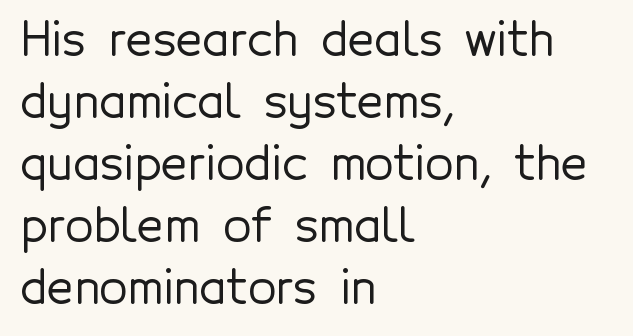
{"serif": "no", "italic": "no", "width": "normal", "x_height": "medium", "monospaced": "no", "underline": "no", "align": "left", "line_spacing": "normal", "line_spacing_ratio": 1.35, "letter_spacing": "normal", "letter_spacing_em": 0.0, "glyph_px": 46}
